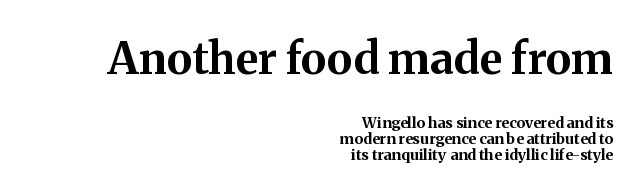
The image shows 44 px bold serif type, upright; set right-aligned, tight line spacing (1.08x), normal letter spacing, not underlined; the first (top) block is 2.93x larger; medium stroke contrast and a medium x-height.
